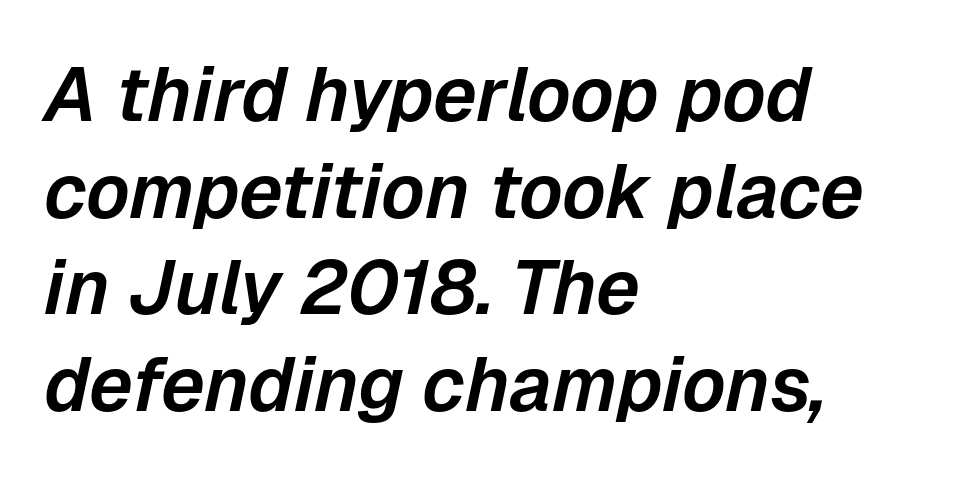
The image shows 76 px text type, italic (leaning right); set left-aligned, normal line spacing (1.27x), normal letter spacing, not underlined; low stroke contrast and a medium x-height.
